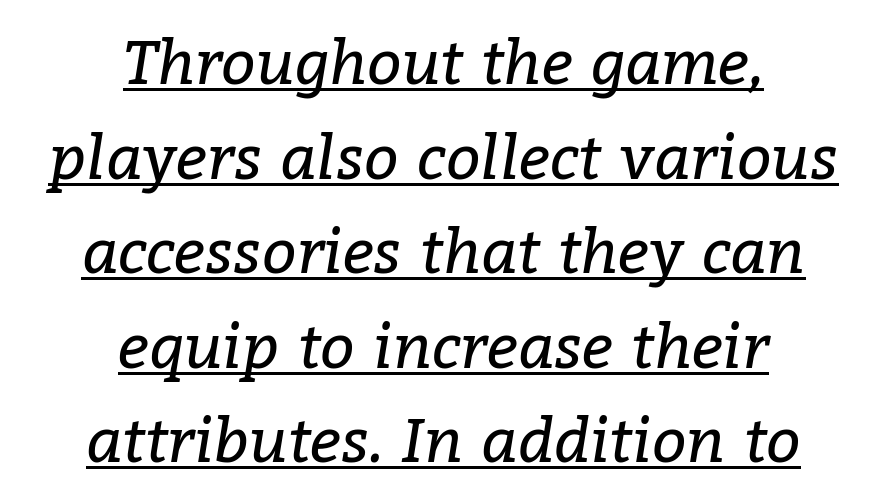
Typographically, this falls in the serif category. The rendering uses natural spacing where letterforms have individual widths. Normally led — the rows are evenly, conventionally spaced. Stems here are at most as thick as an everyday book face.
